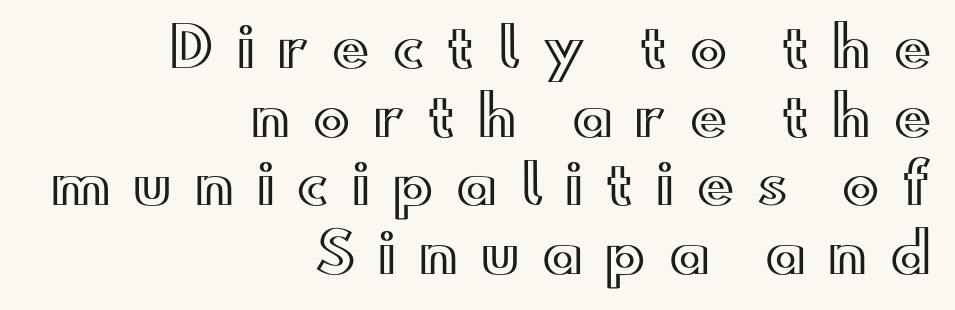
{"italic": "no", "width": "wide", "x_height": "small", "monospaced": "no", "underline": "no", "align": "right", "line_spacing": "normal", "line_spacing_ratio": 1.25, "letter_spacing": "wide", "letter_spacing_em": 0.42, "glyph_px": 55}
